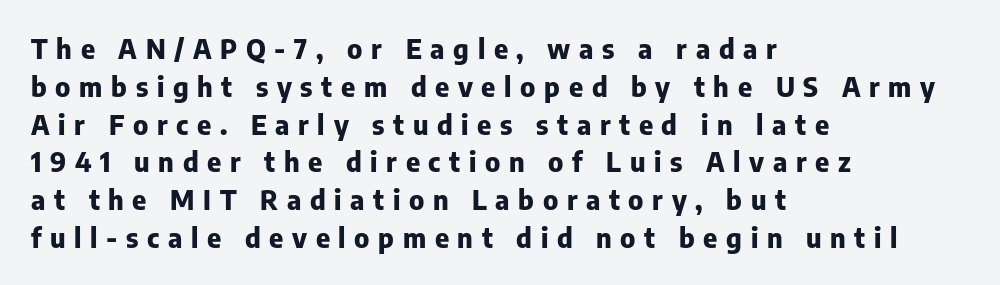
The image shows 27 px bold type, upright; set left-aligned, normal line spacing (1.4x), unusually wide letter spacing (+0.32 em), not underlined.
